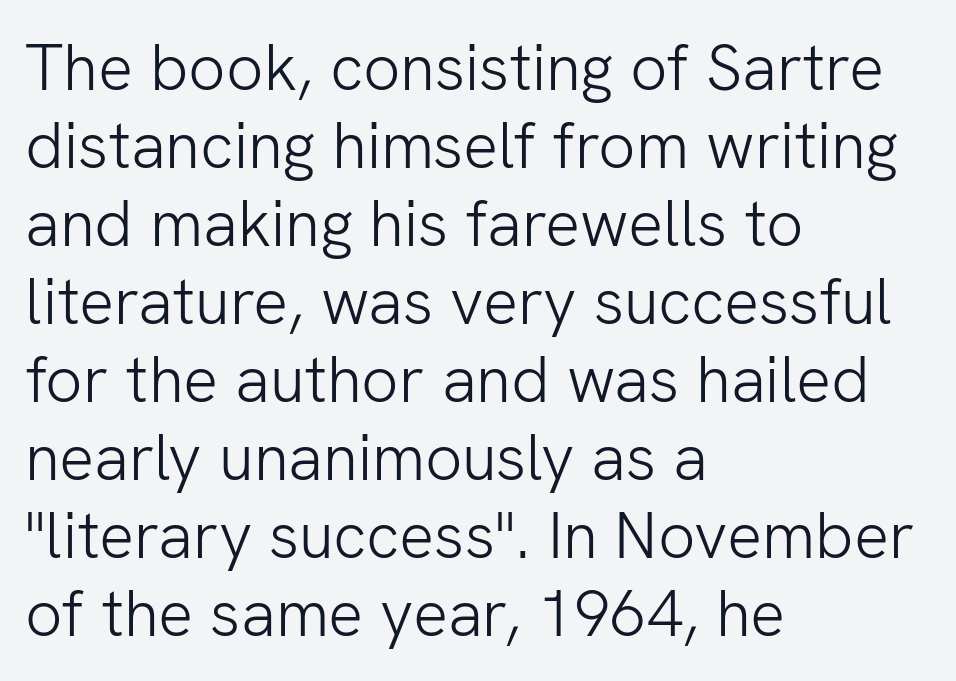
Q: Is the text bold? A: No.
Q: Is the text italic (slanted)? A: No, it is upright.
Q: Is the typeface a serif or a sans-serif typeface? A: Sans-serif.
Q: Is the text underlined? A: No.
Q: How is the paragraph aligned? A: Left-aligned.
Q: Is the spacing between letters normal or unusually wide? A: Normal.
Q: Width (condensed, normal, or wide)? A: Normal.
Q: Stroke contrast? A: Low.
Q: x-height? A: Medium.
Q: Monospaced? A: No.
